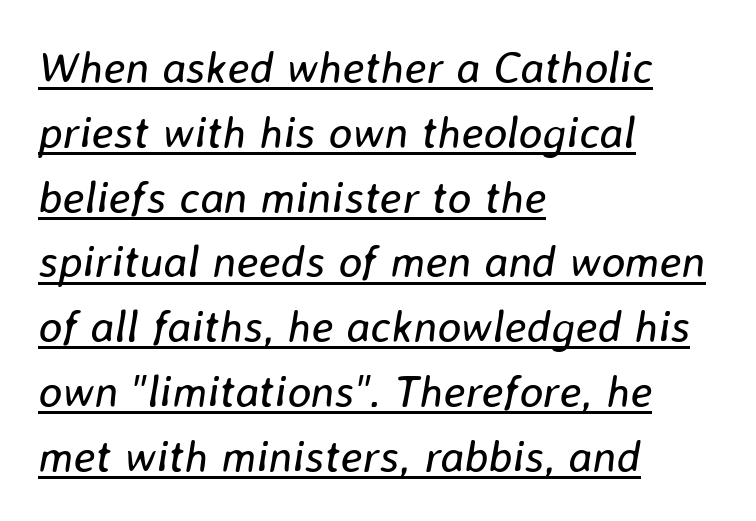
In designer terms, the underline attribute is active on this setting. A typesetter would call this proportional, since set widths differ per character. Weight: not bold — regular or lighter. The paragraph shown leans on its left margin. Standard letterfit; no display-style spreading of the glyphs.
